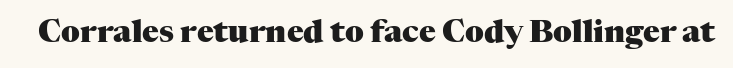
The image shows 31 px heavy serif type, upright; set normal letter spacing, not underlined; medium stroke contrast and a medium x-height.
